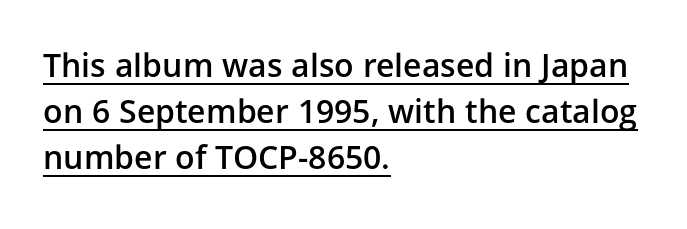
{"serif": "no", "italic": "no", "bold": "semi", "weight": "semibold", "width": "normal", "stroke_contrast": "low", "x_height": "medium", "monospaced": "no", "underline": "yes", "align": "left", "line_spacing": "normal", "line_spacing_ratio": 1.43, "letter_spacing": "normal", "letter_spacing_em": 0.0, "glyph_px": 32}
